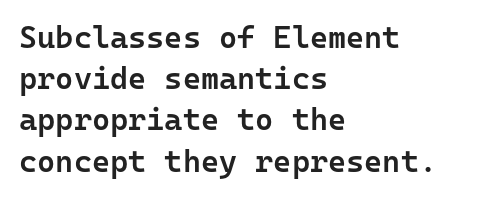
Honestly, the letter spacing is just normal — you wouldn't notice it. Posture: vertical. The space directly below the letters is spotless. A typesetter would call this monospace, since all characters share one set width.
